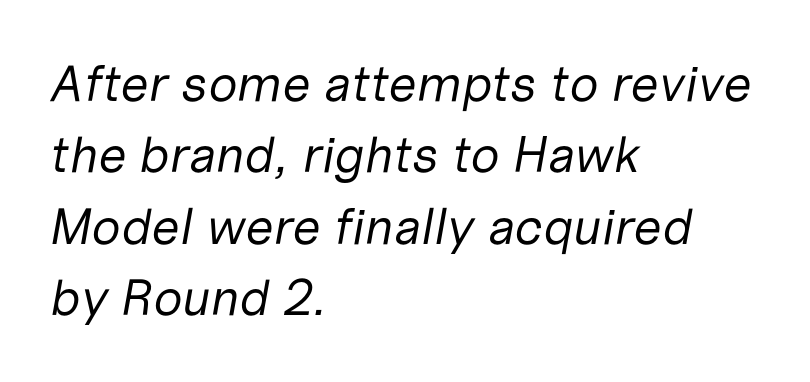
Q: Is the text bold? A: No.
Q: Is the text italic (slanted)? A: Yes, it leans right by about 10 degrees.
Q: Is the text underlined? A: No.
Q: How is the paragraph aligned? A: Left-aligned.
Q: Is the spacing between letters normal or unusually wide? A: Normal.
Q: Is the spacing between lines tight, normal or loose? A: Normal.
Q: Width (condensed, normal, or wide)? A: Normal.
Q: Stroke contrast? A: Low.
Q: x-height? A: Medium.
Q: Monospaced? A: No.
